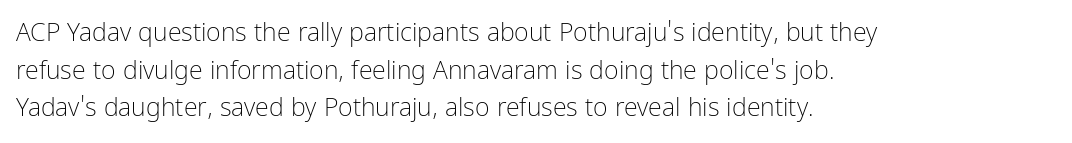
The image shows 25 px text type, upright; set left-aligned, normal line spacing (1.51x), normal letter spacing, not underlined.
